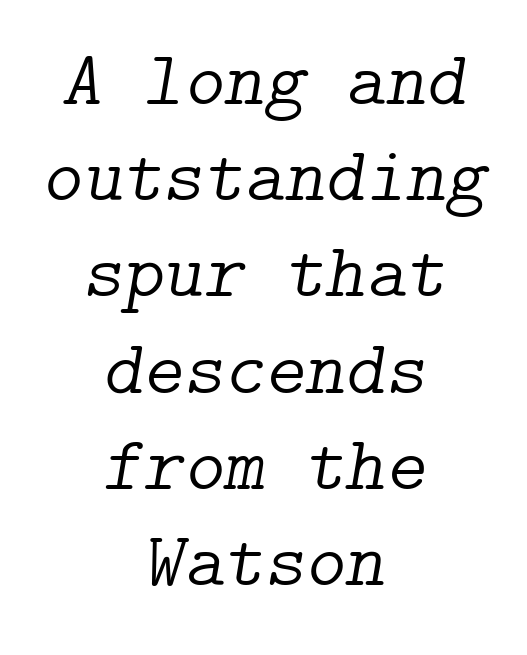
The image shows 77 px light serif type, italic (leaning right); set centered, normal line spacing (1.25x), normal letter spacing, not underlined; low stroke contrast and a medium x-height.
